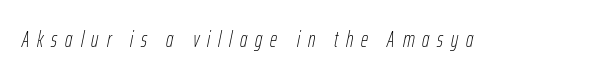
If you drew a line through each stem, it would be angled. Lines of text with bare space underneath. Vertical stems look standard width or narrower in stroke. Observe the wide spacing: letters keep a clear distance from each other.
